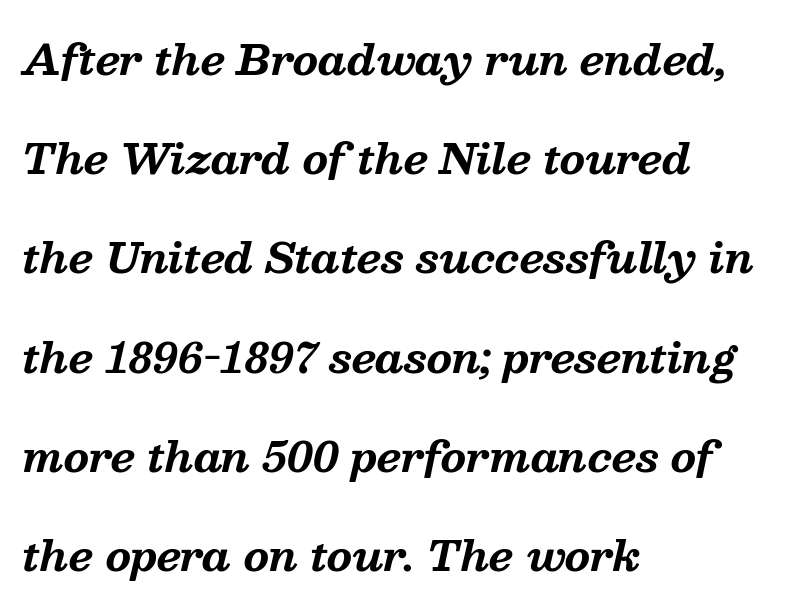
The rendering anchors every line to the left-hand side. The font family rendered here belongs to the serif group. Plain, unruled lines of type. Leading: increased. Typesetter's note: full bold, strokes at maximum text heaviness.
